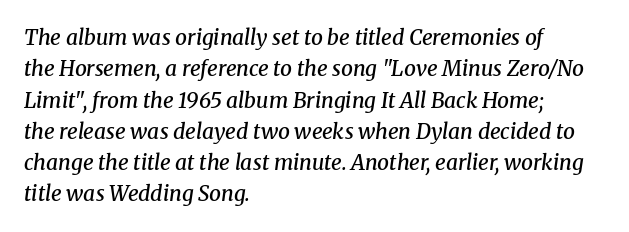
Caption: multi-line text, flush left, ragged right. The line texture is even and compact thanks to regular tracking. Bare-footed words on every line. Summary of vertical rhythm: regular, with standard interline spacing.
